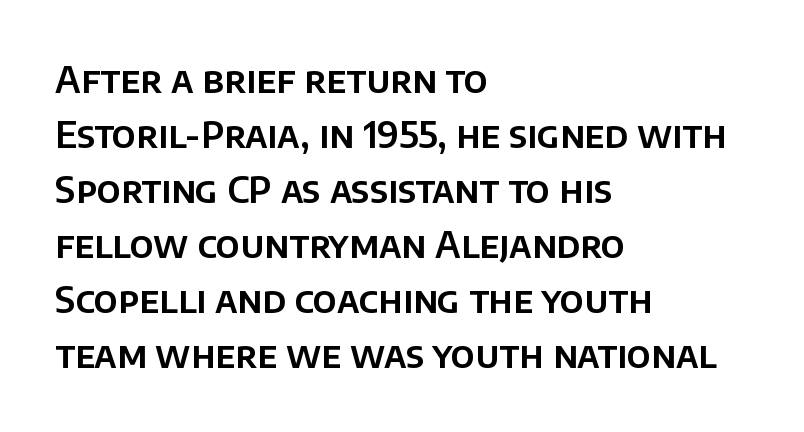
The image shows 36 px sans-serif type, upright; set left-aligned, normal line spacing (1.53x), normal letter spacing, not underlined; low stroke contrast and a large x-height.
